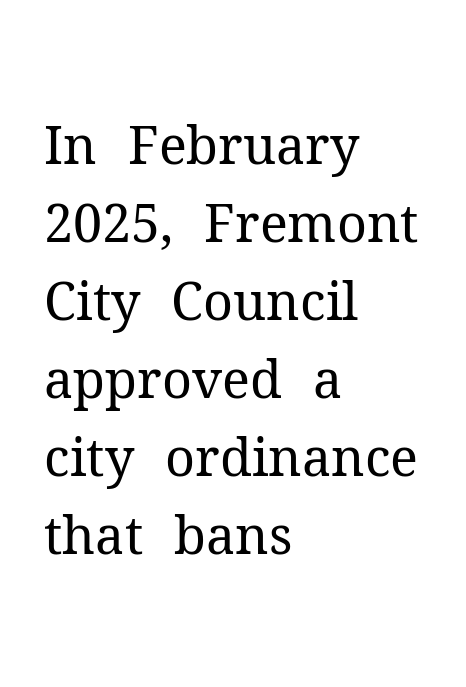
Q: Is the text bold? A: No.
Q: Is the text italic (slanted)? A: No, it is upright.
Q: Is the typeface a serif or a sans-serif typeface? A: Serif.
Q: Is the text underlined? A: No.
Q: How is the paragraph aligned? A: Left-aligned.
Q: Is the spacing between letters normal or unusually wide? A: Normal.
Q: Is the spacing between lines tight, normal or loose? A: Normal.
Q: Width (condensed, normal, or wide)? A: Normal.
Q: Stroke contrast? A: Medium.
Q: x-height? A: Medium.
Q: Monospaced? A: No.
